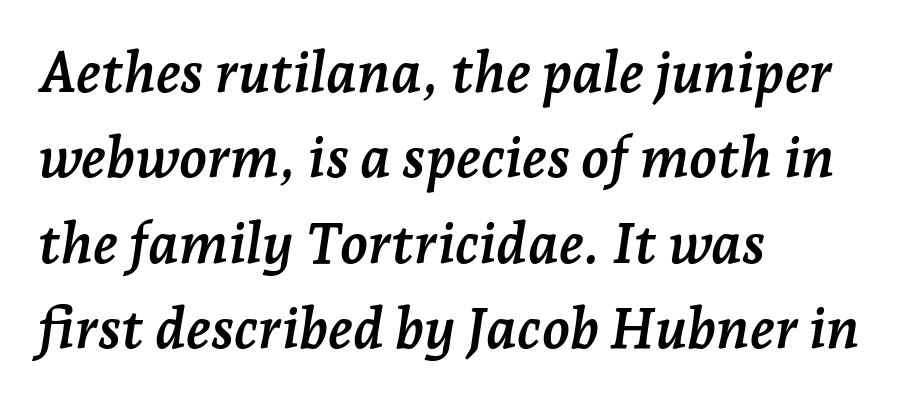
The image shows 57 px semibold serif type, italic (leaning right); set left-aligned, normal line spacing (1.5x), normal letter spacing, not underlined; low stroke contrast and a medium x-height.
